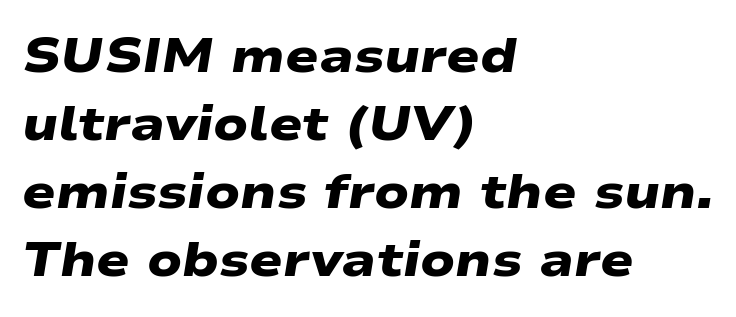
{"serif": "no", "bold": "yes", "weight": "heavy", "width": "wide", "stroke_contrast": "low", "x_height": "medium", "monospaced": "no", "underline": "no", "align": "left", "line_spacing": "normal", "line_spacing_ratio": 1.39, "letter_spacing": "normal", "letter_spacing_em": 0.0, "glyph_px": 49}
